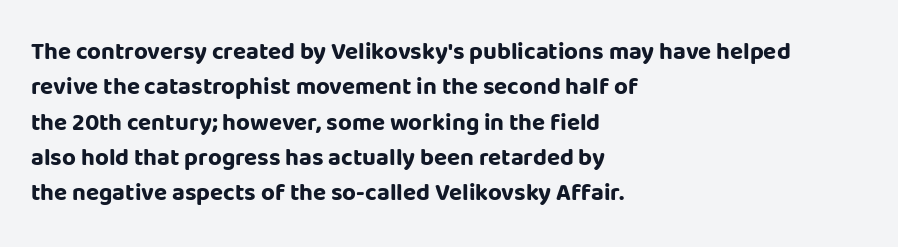
The image shows 24 px bold type, upright; set left-aligned, normal line spacing (1.47x), normal letter spacing, not underlined.
